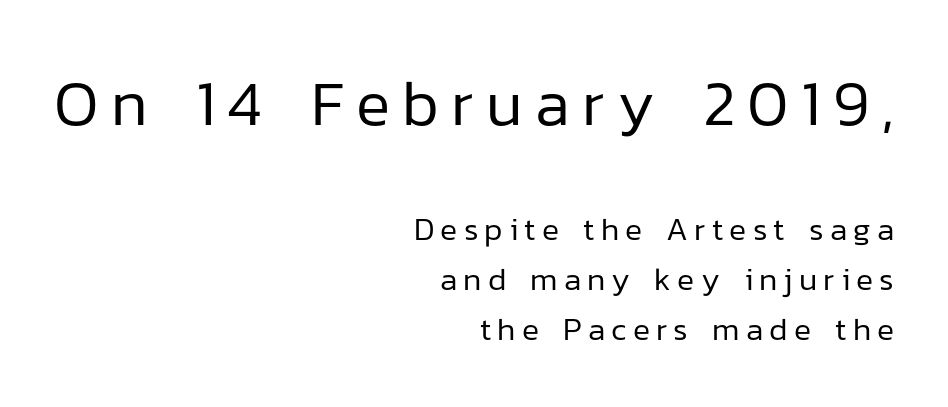
Typographically, this falls in the sans-serif category. The rendering anchors every line to the right-hand side. The vertical gap from one line to the next is medium. Unmarked baselines from the first word to the last. Larger block? The one above; the one below is distinctly smaller. The font is comparable to plain body text, perhaps lighter.
